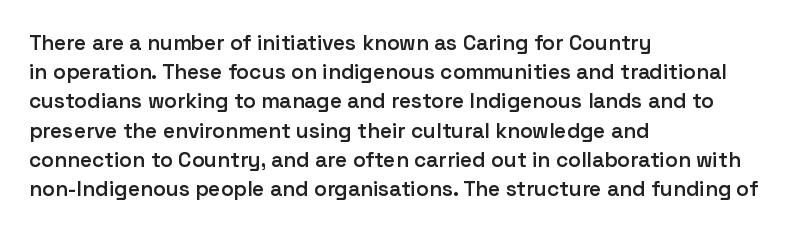
The image shows 21 px text type, upright; set left-aligned, normal line spacing (1.39x), normal letter spacing, not underlined.
